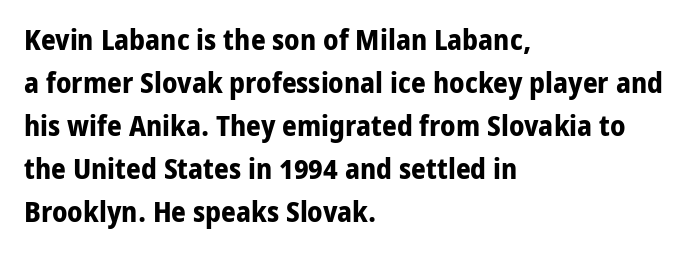
A sans-serif font was chosen for this passage. The tracking reads as untouched default to a designer's eye. A normal amount of white space separates one row of letters from the next. Heavy, bold letterforms. A typesetter would call this proportional, since set widths differ per character. Does the lettering tilt? It doesn't — this is upright.
